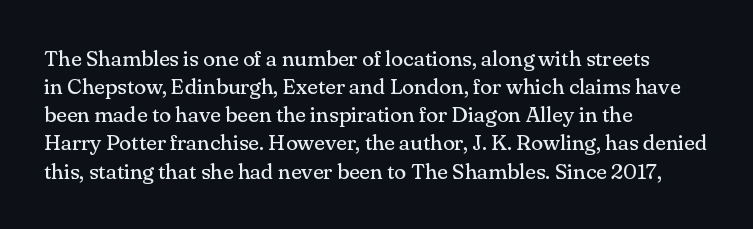
Q: Is the text bold? A: No.
Q: Is the text italic (slanted)? A: No, it is upright.
Q: Is the text underlined? A: No.
Q: How is the paragraph aligned? A: Left-aligned.
Q: Is the spacing between letters normal or unusually wide? A: Normal.
Q: Is the spacing between lines tight, normal or loose? A: Normal.
